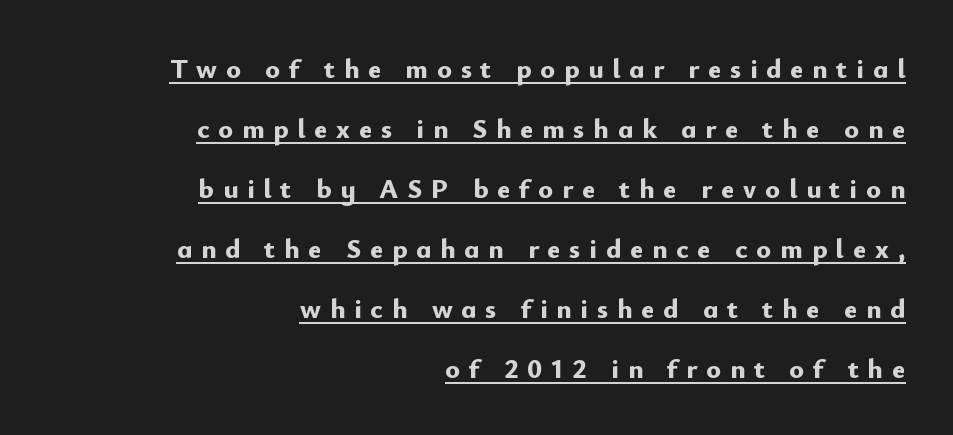
The font's upright variant was chosen for this text. Someone cranked the tracking dial way up on this one. Think of a printed novel: that variable character pitch is what you see here. Compared with a flush-left layout, this one pins lines to the opposite, right side. On the weight axis this lands at bold, roughly 700.
